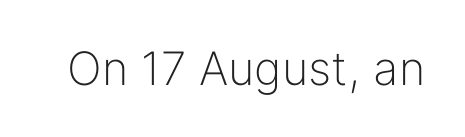
Q: Is the text bold? A: No.
Q: Is the text italic (slanted)? A: No, it is upright.
Q: Is the typeface a serif or a sans-serif typeface? A: Sans-serif.
Q: Is the text underlined? A: No.
Q: Is the spacing between letters normal or unusually wide? A: Normal.
Q: Width (condensed, normal, or wide)? A: Normal.
Q: Stroke contrast? A: Low.
Q: x-height? A: Medium.
Q: Monospaced? A: No.
